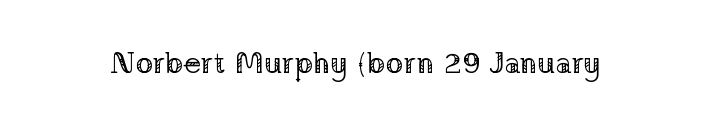
{"serif": "yes", "italic": "no", "bold": "no", "weight": "regular", "width": "normal", "stroke_contrast": "low", "x_height": "medium", "monospaced": "no", "underline": "no", "letter_spacing": "normal", "letter_spacing_em": 0.0, "glyph_px": 30}
